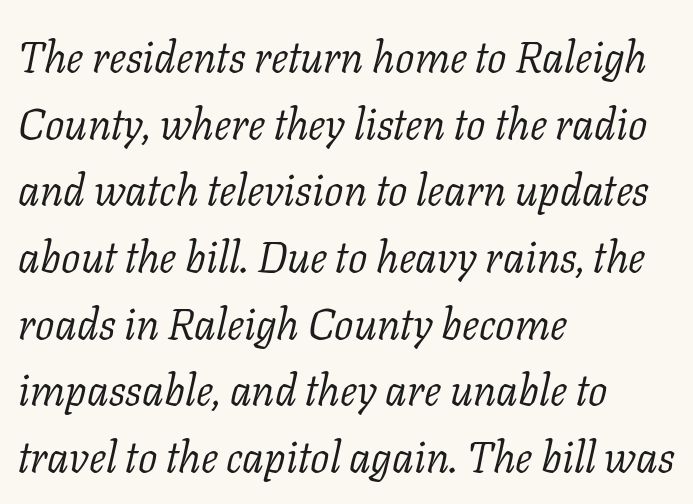
{"serif": "yes", "italic": "yes", "lean": "right", "slant_degrees": 11, "bold": "no", "weight": "light", "width": "normal", "stroke_contrast": "low", "x_height": "medium", "monospaced": "no", "underline": "no", "align": "left", "line_spacing": "normal", "line_spacing_ratio": 1.55, "letter_spacing": "normal", "letter_spacing_em": 0.0, "glyph_px": 43}
